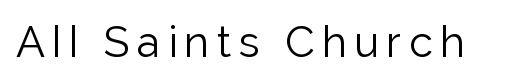
Q: Is the text bold? A: No.
Q: Is the text italic (slanted)? A: No, it is upright.
Q: Is the typeface a serif or a sans-serif typeface? A: Sans-serif.
Q: Is the text underlined? A: No.
Q: Width (condensed, normal, or wide)? A: Normal.
Q: Stroke contrast? A: Low.
Q: x-height? A: Medium.
Q: Monospaced? A: No.
